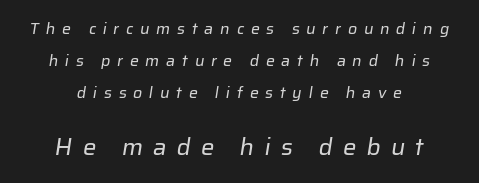
The image shows 24 px text type; set centered, loose line spacing (1.99x), unusually wide letter spacing (+0.42 em), not underlined; the second (bottom) block is 1.5x larger.
